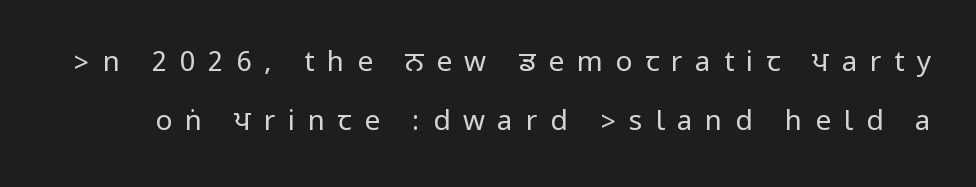
The letters carry no serifs — their stems end cleanly without finishing strokes. Quick note: underline off. Vertical spacing — loose. Upright lettering throughout. No heavy texture on the line: the type isn't bold.
